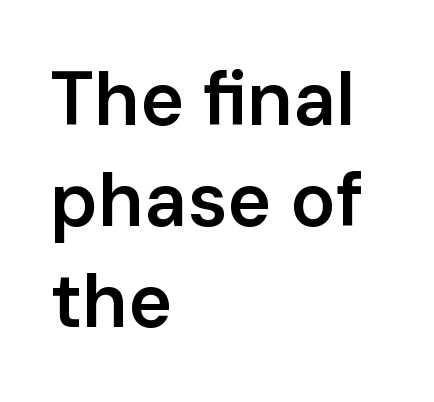
Q: Is the text bold? A: Semi-bold.
Q: Is the text italic (slanted)? A: No, it is upright.
Q: Is the typeface a serif or a sans-serif typeface? A: Sans-serif.
Q: Is the text underlined? A: No.
Q: How is the paragraph aligned? A: Left-aligned.
Q: Is the spacing between letters normal or unusually wide? A: Normal.
Q: Is the spacing between lines tight, normal or loose? A: Normal.
Q: Width (condensed, normal, or wide)? A: Normal.
Q: Stroke contrast? A: Low.
Q: x-height? A: Medium.
Q: Monospaced? A: No.
